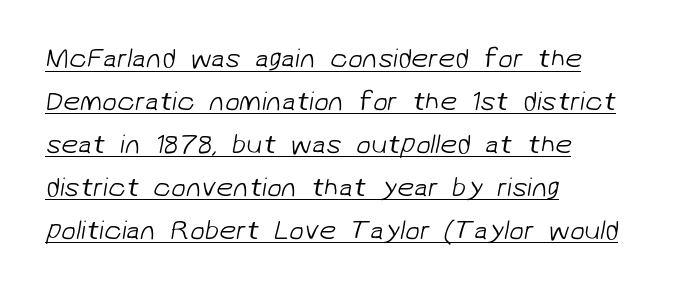
These lines stack with their left ends in a neat column. The specimen includes a rule beneath the text block's lines. On a weight scale, this lands at 450 or below. The rendering keeps characters at their native spacing.
